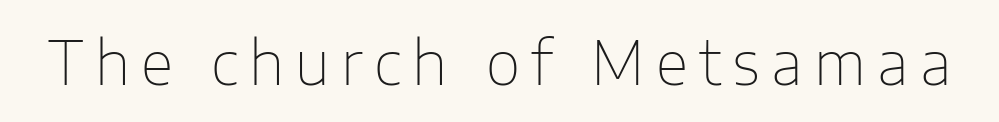
Here the designer chose a conventional face with non-uniform glyph widths. The type sits square on the baseline with zero lean. Underlining? Definitely not there. This sample uses a sans-serif face. No heavy texture on the line: the type isn't bold.
